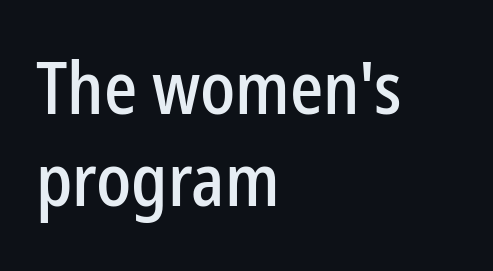
A typesetter would label this face a sans. Whoever set this chose a conventional vertical rhythm. Horizontally, the lines are justified to the leading edge only. The glyphs are unaccompanied by any horizontal stroke below them.
